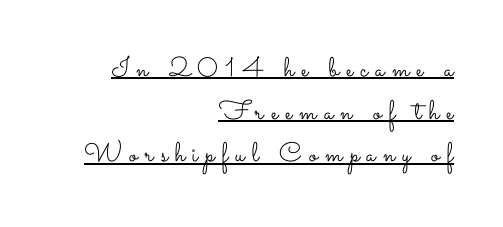
The rows are spaced the way most documents space them. The letters are spread apart with noticeably loose tracking. A rule runs beneath these lines of type. Is the block centered? No — it sits flush against the right margin. The face looks like a standard text weight, possibly lighter.
